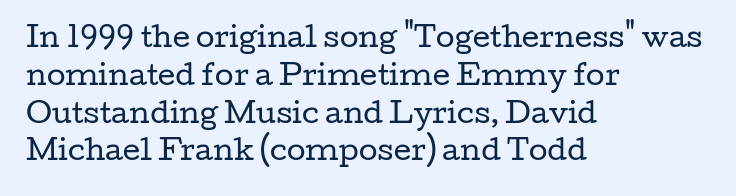
Short note: letters normally spaced. These lines are set flush left with a ragged right edge. The passage shown is not bold in any degree. Rows of type keep a routine distance in the vertical direction. This is the regular roman posture of the typeface.
